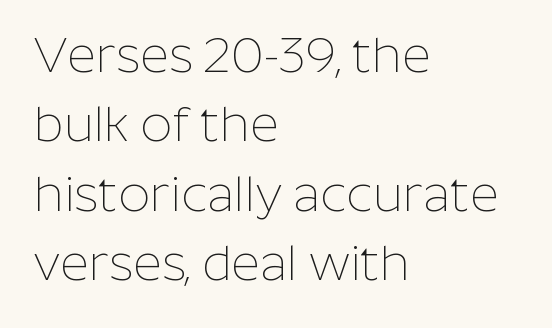
{"serif": "no", "italic": "no", "bold": "no", "weight": "thin", "width": "normal", "stroke_contrast": "low", "x_height": "medium", "monospaced": "no", "underline": "no", "align": "left", "line_spacing": "normal", "line_spacing_ratio": 1.39, "letter_spacing": "normal", "letter_spacing_em": 0.0, "glyph_px": 50}
